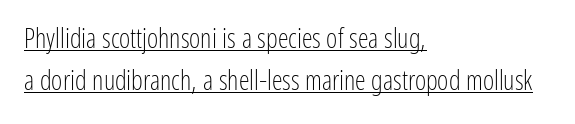
Quick note: not italic, upright. This sample uses plain, unmodified letter spacing. No extra ink here — the face is not bold. The words here are underlined.
